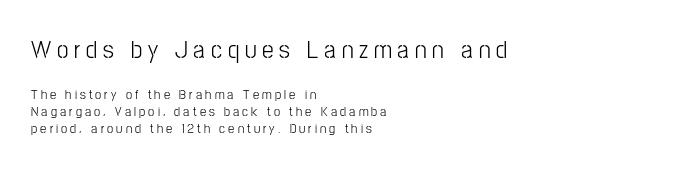
The image shows 26 px text type, upright; set left-aligned, line spacing 1.22x, unusually wide letter spacing (+0.22 em), not underlined; the first (top) block is 1.86x larger.
